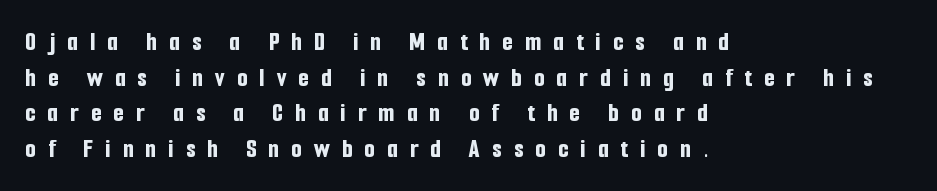
The image shows 27 px bold type, upright; set left-aligned, normal line spacing (1.32x), unusually wide letter spacing (+0.45 em), not underlined.
